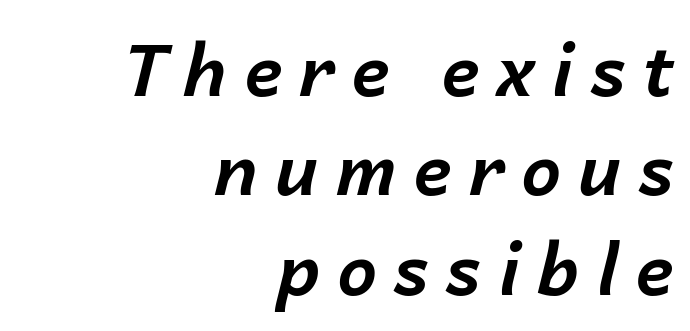
The image shows 71 px bold type, italic (leaning right); set right-aligned, normal line spacing (1.4x), unusually wide letter spacing (+0.24 em), not underlined; low stroke contrast and a medium x-height.
